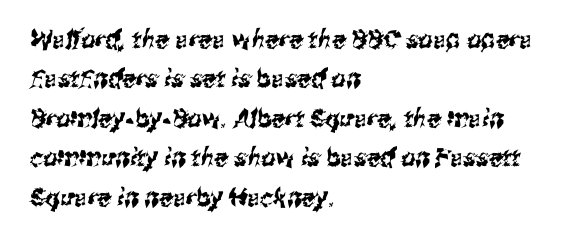
Q: Is the text underlined? A: No.
Q: How is the paragraph aligned? A: Left-aligned.
Q: Is the spacing between letters normal or unusually wide? A: Normal.
Q: Is the spacing between lines tight, normal or loose? A: Normal.
